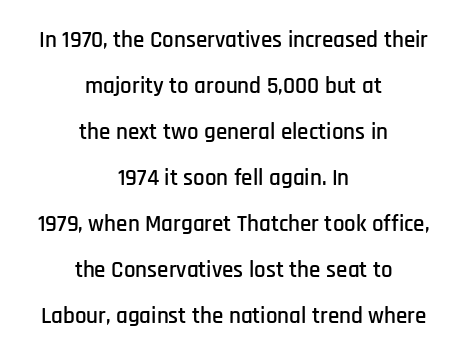
Centered paragraph, ragged on both sides. Caption: standard tracking, unaltered. Reading down the column, the eye jumps a long way to each next line. The letters stand straight up with perfectly vertical stems. Type without underlining.
